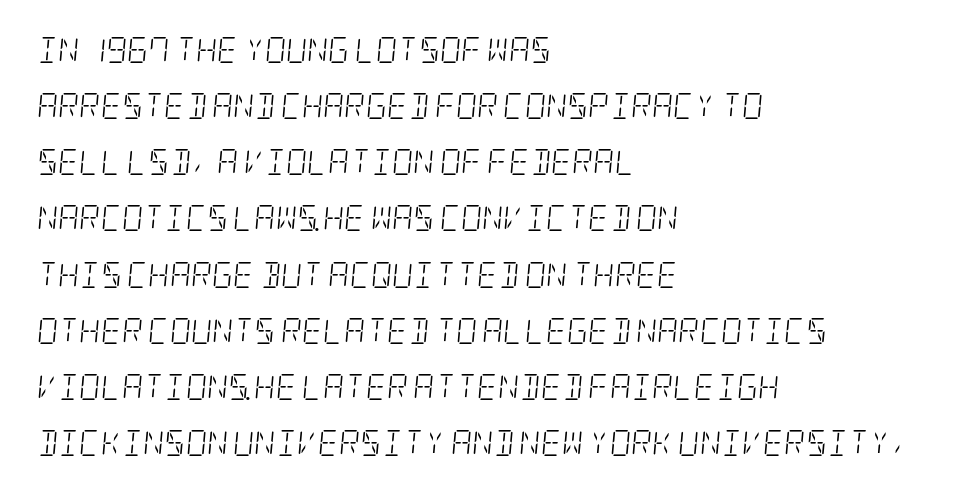
Q: Is the text bold? A: No.
Q: Is the text italic (slanted)? A: Yes, it leans right by about 5 degrees.
Q: Is the text underlined? A: No.
Q: How is the paragraph aligned? A: Left-aligned.
Q: Is the spacing between letters normal or unusually wide? A: Normal.
Q: Is the spacing between lines tight, normal or loose? A: Loose.
